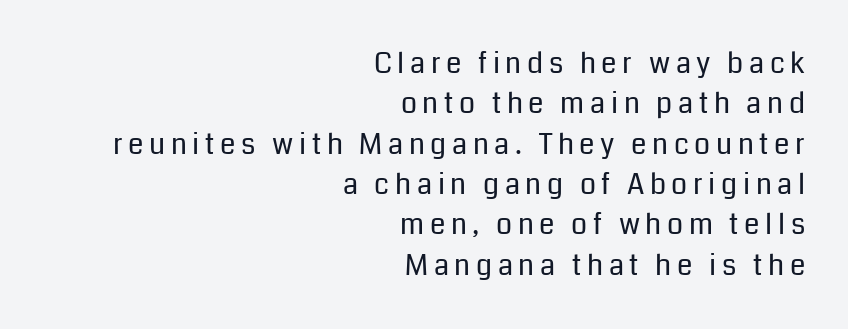
{"serif": "no", "italic": "no", "bold": "no", "weight": "regular", "width": "normal", "stroke_contrast": "low", "x_height": "medium", "monospaced": "no", "underline": "no", "align": "right", "line_spacing": "normal", "line_spacing_ratio": 1.44, "letter_spacing": "wide", "letter_spacing_em": 0.2, "glyph_px": 28}
